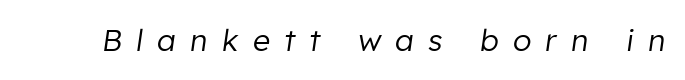
Q: Is the text bold? A: No.
Q: Is the text italic (slanted)? A: Yes, it leans right by about 8 degrees.
Q: Is the text underlined? A: No.
Q: Is the spacing between letters normal or unusually wide? A: Unusually wide.
Q: Width (condensed, normal, or wide)? A: Normal.
Q: Stroke contrast? A: Low.
Q: x-height? A: Medium.
Q: Monospaced? A: No.
